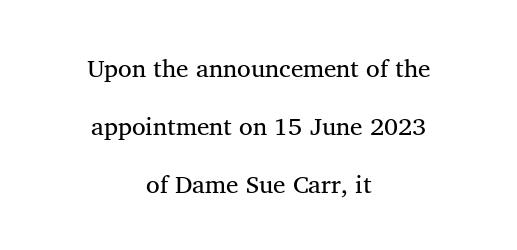
The image shows 25 px text type, upright; set centered, loose line spacing (2.32x), normal letter spacing, not underlined.
